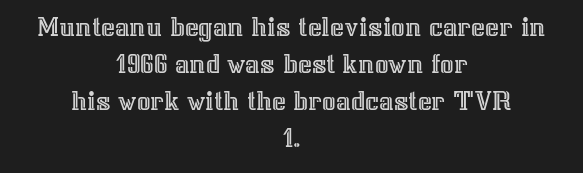
Q: Is the text italic (slanted)? A: No, it is upright.
Q: Is the text underlined? A: No.
Q: How is the paragraph aligned? A: Centered.
Q: Is the spacing between letters normal or unusually wide? A: Normal.
Q: Width (condensed, normal, or wide)? A: Normal.
Q: x-height? A: Medium.
Q: Monospaced? A: No.
